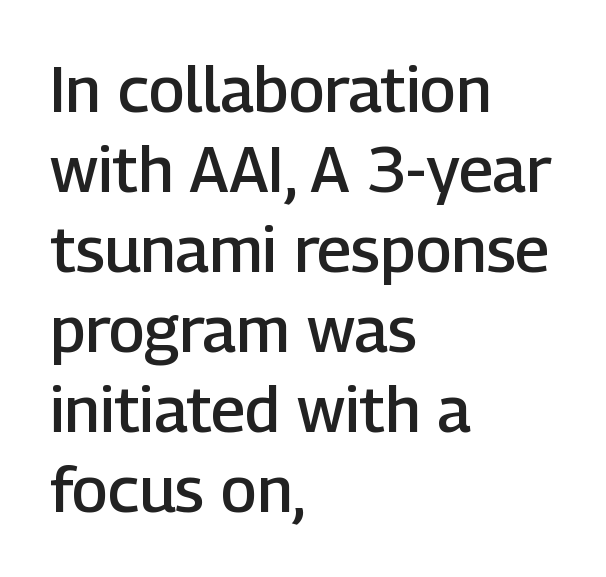
Q: Is the text bold? A: Semi-bold.
Q: Is the text italic (slanted)? A: No, it is upright.
Q: Is the typeface a serif or a sans-serif typeface? A: Sans-serif.
Q: Is the text underlined? A: No.
Q: How is the paragraph aligned? A: Left-aligned.
Q: Is the spacing between letters normal or unusually wide? A: Normal.
Q: Is the spacing between lines tight, normal or loose? A: Normal.
Q: Width (condensed, normal, or wide)? A: Normal.
Q: Stroke contrast? A: Low.
Q: x-height? A: Medium.
Q: Monospaced? A: No.
